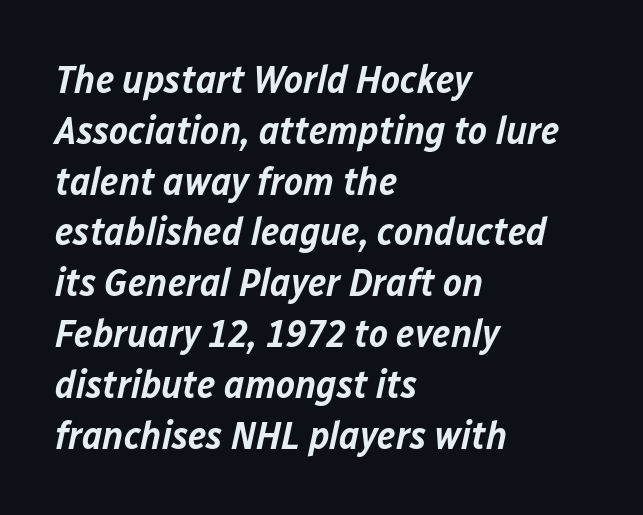
Where is the straight margin? On the left. These lines keep a tight, regular rhythm from letter to letter. The lettering tilts uniformly, giving the passage an italic look. Does the weight exceed regular? Yes, but only to semibold. A normal amount of white space separates one row of letters from the next.
